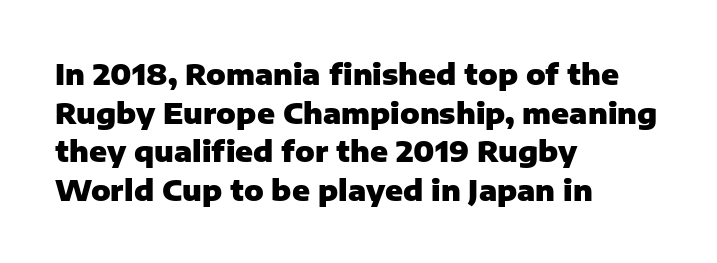
Only glyphs here, with clear space below each row. Between one letter and the next there's only the usual sliver of space. Notice how the stems are strictly vertical — no italics here. Is the block centered? No — it sits flush against the left margin. How heavy is the stroke? Heavy — this is a bold. The line-height multiplier appears to be the usual default.
